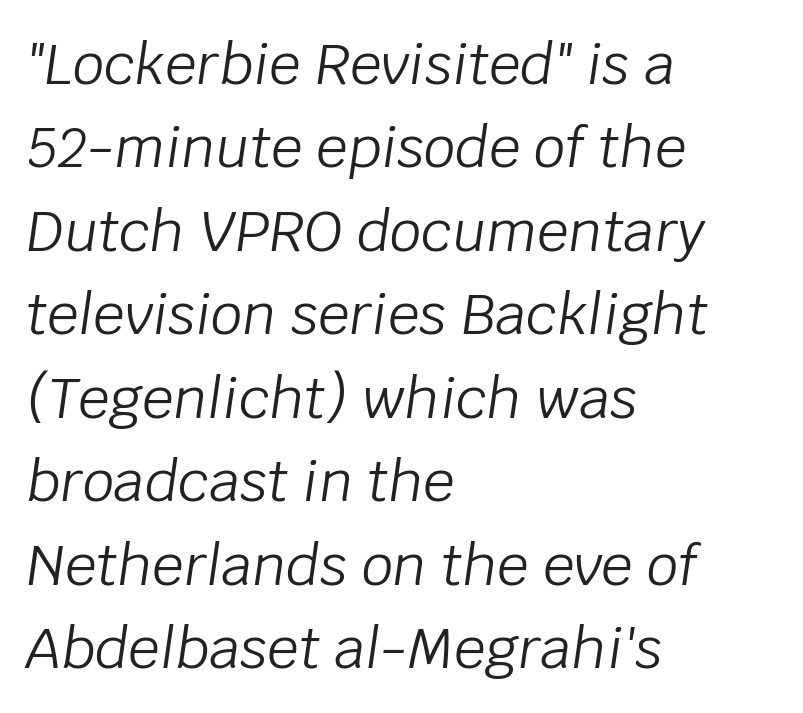
The specimen reads as italic at a glance. This sample has the flowing, uneven cadence of proportional lettering. The letterforms sit at book weight or below. The zone under the glyphs is completely vacant.
